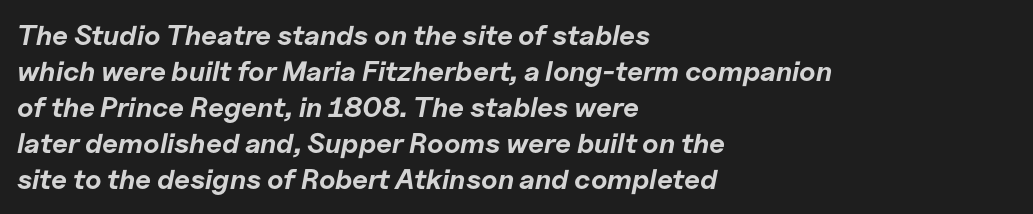
Q: Is the text bold? A: Yes.
Q: Is the text italic (slanted)? A: Yes, it leans right by about 11 degrees.
Q: Is the text underlined? A: No.
Q: How is the paragraph aligned? A: Left-aligned.
Q: Is the spacing between letters normal or unusually wide? A: Normal.
Q: Is the spacing between lines tight, normal or loose? A: Normal.
Q: Width (condensed, normal, or wide)? A: Normal.
Q: Stroke contrast? A: Low.
Q: x-height? A: Medium.
Q: Monospaced? A: No.
